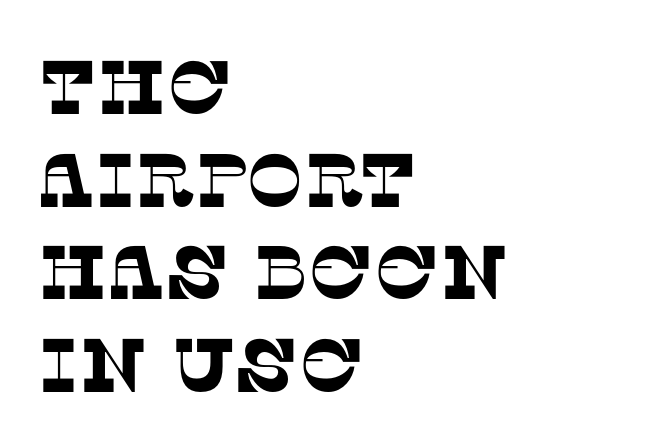
{"serif": "yes", "width": "normal", "stroke_contrast": "low", "x_height": "large", "monospaced": "no", "underline": "no", "align": "left", "line_spacing_ratio": 1.22, "letter_spacing": "normal", "letter_spacing_em": 0.0, "glyph_px": 76}
